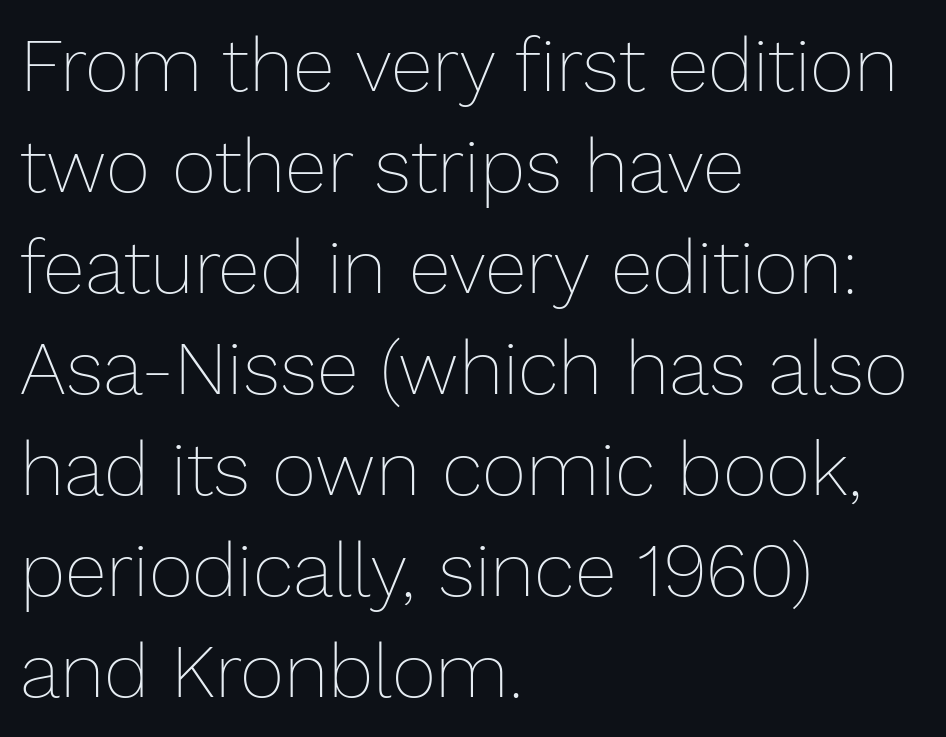
Note the varied advance widths — an 'i' is clearly narrower than an 'm'. Short note: letters normally spaced. This rendering uses left alignment, leaving the right contour irregular. Every character sits straight up, as roman type does.
